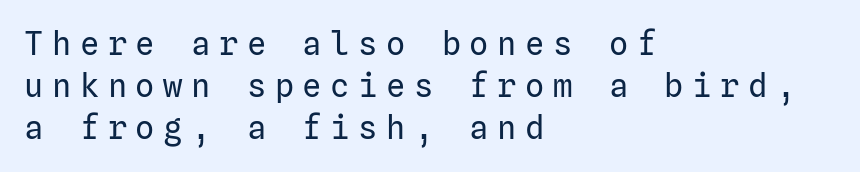
The image shows 32 px regular-weight sans-serif type, upright; set left-aligned, normal line spacing (1.32x), unusually wide letter spacing (+0.27 em), not underlined; low stroke contrast and a medium x-height.
